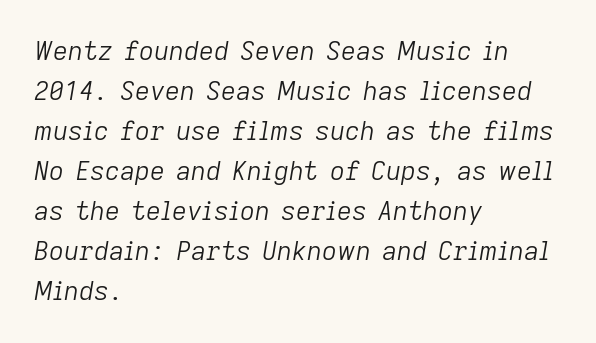
The image shows 26 px text type, italic (leaning right); set left-aligned, normal line spacing (1.54x), normal letter spacing, not underlined.
